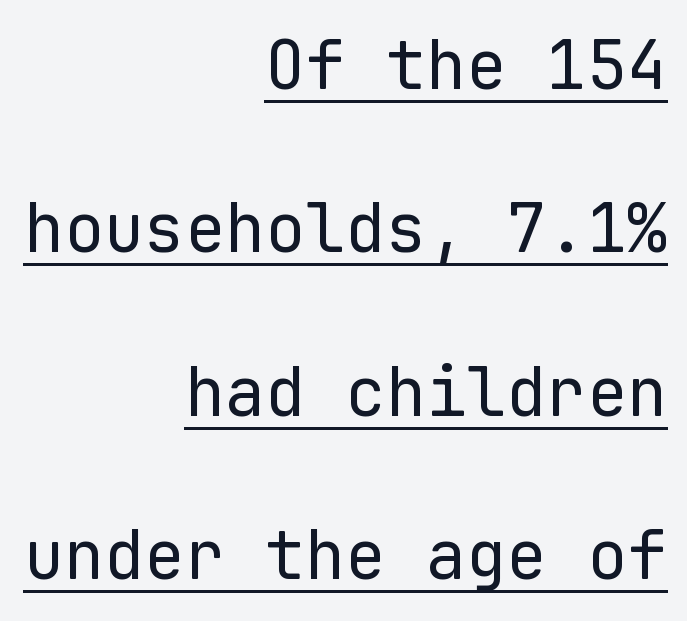
The image shows 67 px regular-weight sans-serif type, upright, monospaced; set right-aligned, loose line spacing (2.44x), normal letter spacing, underlined; low stroke contrast and a medium x-height.
